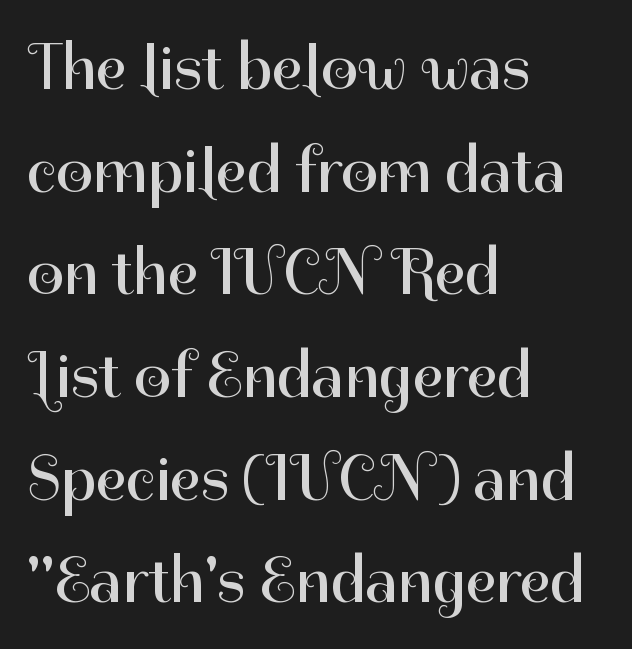
Q: Is the text bold? A: No.
Q: Is the text italic (slanted)? A: No, it is upright.
Q: Is the typeface a serif or a sans-serif typeface? A: Sans-serif.
Q: Is the text underlined? A: No.
Q: How is the paragraph aligned? A: Left-aligned.
Q: Is the spacing between letters normal or unusually wide? A: Normal.
Q: Is the spacing between lines tight, normal or loose? A: Normal.
Q: Width (condensed, normal, or wide)? A: Normal.
Q: Stroke contrast? A: High.
Q: x-height? A: Medium.
Q: Monospaced? A: No.
